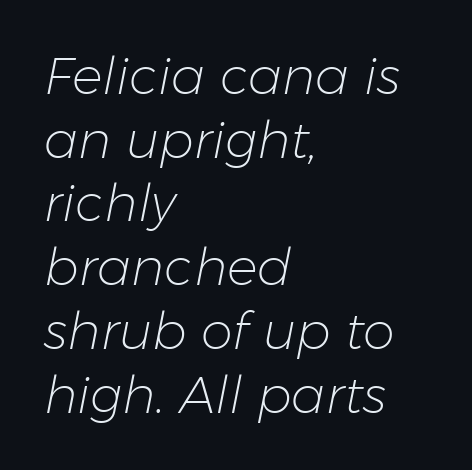
{"italic": "yes", "lean": "right", "slant_degrees": 11, "bold": "no", "weight": "light", "width": "normal", "stroke_contrast": "low", "x_height": "medium", "monospaced": "no", "underline": "no", "align": "left", "line_spacing": "normal", "line_spacing_ratio": 1.25, "letter_spacing": "normal", "letter_spacing_em": 0.0, "glyph_px": 51}
